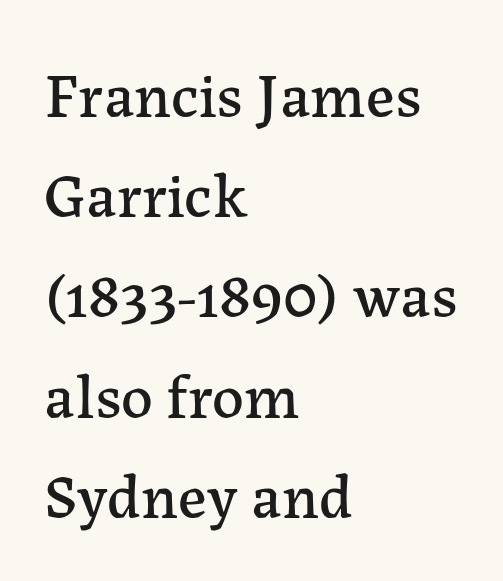
The image shows 63 px serif type, upright; set left-aligned, normal line spacing (1.59x), normal letter spacing, not underlined; low stroke contrast and a medium x-height.
